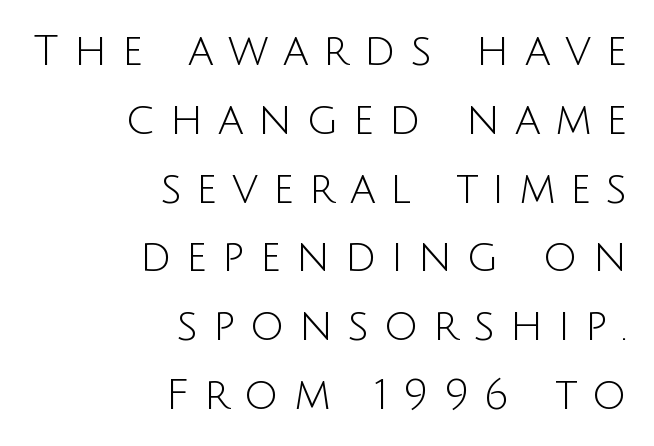
If you drew a line through each stem, it would be perfectly vertical. Nothing heavy about these letters — not bold at all. Check where the strokes stop: nothing finishes them off — pure sans. Underlining? Definitely not there.
